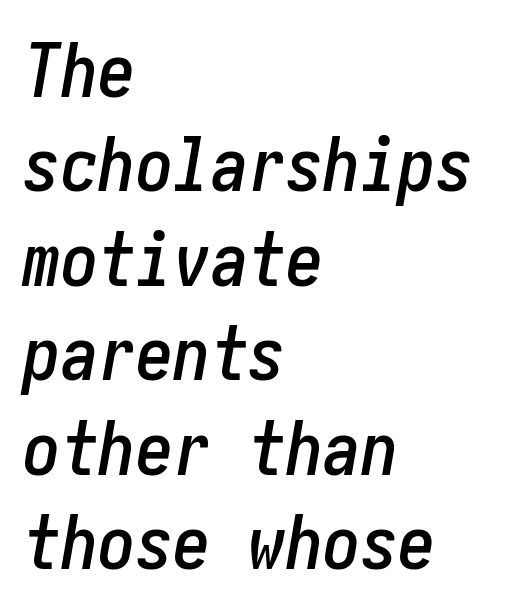
This sample is left-justified, so line endings fall wherever the words run out. Does the leading feel generous? No, just average. Compared with ordinary roman type, these characters are visibly tilted. Honestly, there is no underline to notice here at all.
